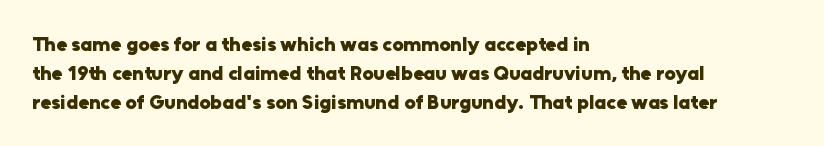
Q: Is the text bold? A: Yes.
Q: Is the text italic (slanted)? A: No, it is upright.
Q: Is the text underlined? A: No.
Q: How is the paragraph aligned? A: Left-aligned.
Q: Is the spacing between letters normal or unusually wide? A: Normal.
Q: Is the spacing between lines tight, normal or loose? A: Normal.
